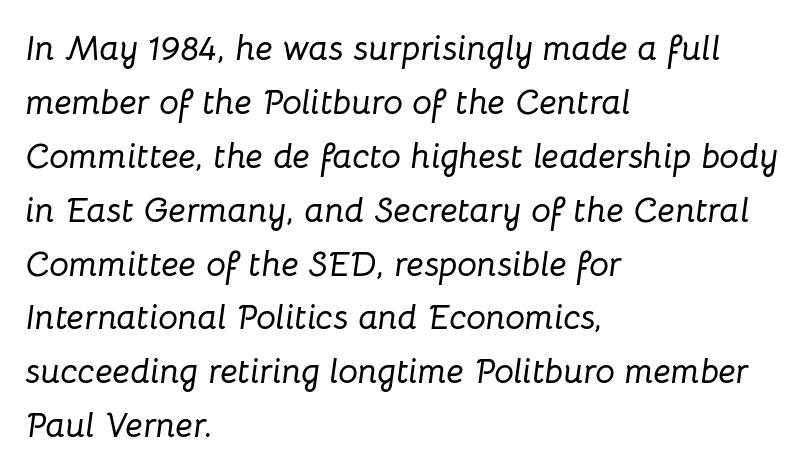
You could call the tracking neutral — neither tight nor loose. Normally led — the rows are evenly, conventionally spaced. Teacher's note: observe the even left margin — that is flush-left alignment. It's the slanting kind of type.
